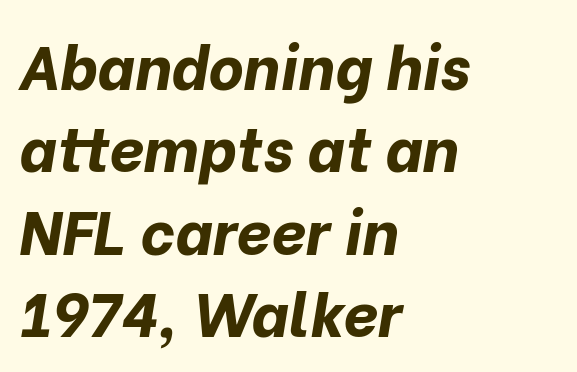
Horizontal bands of white between lines are of average thickness. Stroke thickness is high; the sample reads as a true bold. This sample uses an oblique cut, with every glyph tilted off the vertical. Every row of glyphs begins at an identical x-position on the left. Each letter keeps its own natural width here, so spacing adapts to shape.
